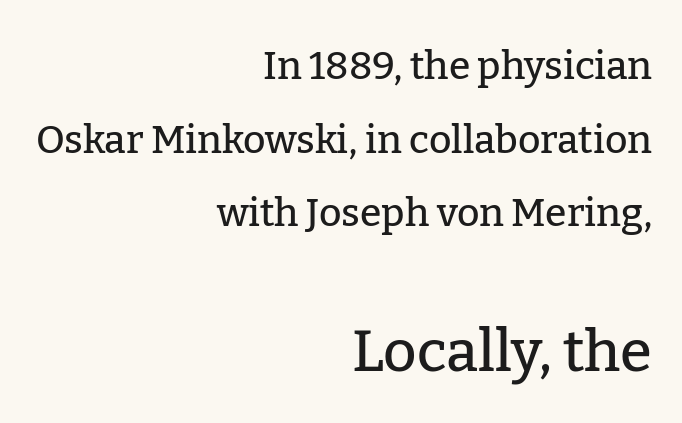
{"serif": "yes", "italic": "no", "width": "normal", "stroke_contrast": "low", "x_height": "medium", "monospaced": "no", "underline": "no", "align": "right", "line_spacing_ratio": 1.89, "letter_spacing": "normal", "letter_spacing_em": 0.0, "larger_block": "second", "size_ratio": 1.49, "glyph_px": 58}
